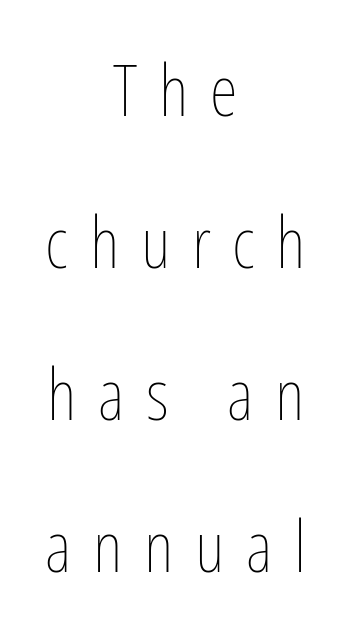
Q: Is the text bold? A: No.
Q: Is the text italic (slanted)? A: No, it is upright.
Q: Is the text underlined? A: No.
Q: How is the paragraph aligned? A: Centered.
Q: Is the spacing between letters normal or unusually wide? A: Unusually wide.
Q: Is the spacing between lines tight, normal or loose? A: Loose.
Q: Width (condensed, normal, or wide)? A: Condensed.
Q: Stroke contrast? A: Low.
Q: x-height? A: Medium.
Q: Monospaced? A: No.
